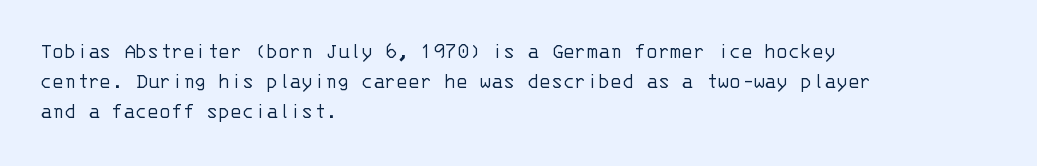
{"italic": "no", "bold": "no", "underline": "no", "align": "left", "line_spacing": "normal", "line_spacing_ratio": 1.37, "letter_spacing": "normal", "letter_spacing_em": 0.0, "glyph_px": 22}
